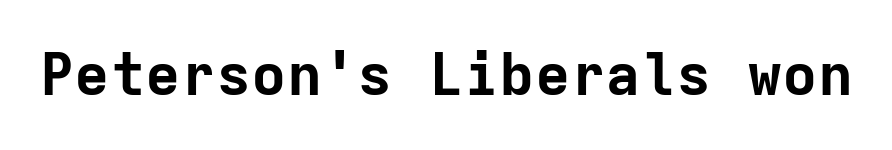
The image shows 59 px bold sans-serif type, upright, monospaced; set normal letter spacing, not underlined; low stroke contrast and a medium x-height.
